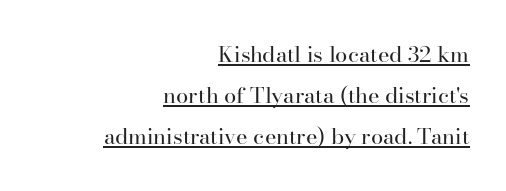
{"italic": "no", "bold": "no", "underline": "yes", "align": "right", "line_spacing_ratio": 1.87, "letter_spacing": "normal", "letter_spacing_em": 0.0, "glyph_px": 22}
